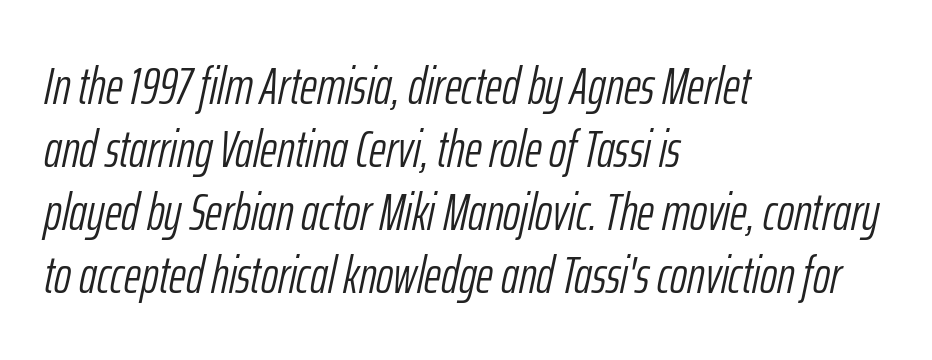
The space beneath each line is pristine and unruled. Each word holds together tightly as a unit, with standard inter-letter gaps. The cut favours lightness, reaching ordinary text weight at its darkest. Characters are canted at an angle relative to the baseline's perpendicular. In CSS terms this would be text-align: left. Character widths vary here, with narrow letters taking less room than wide ones.
